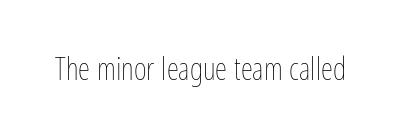
{"italic": "no", "bold": "no", "weight": "thin", "width": "condensed", "stroke_contrast": "low", "x_height": "medium", "monospaced": "no", "underline": "no", "letter_spacing": "normal", "letter_spacing_em": 0.0, "glyph_px": 31}
